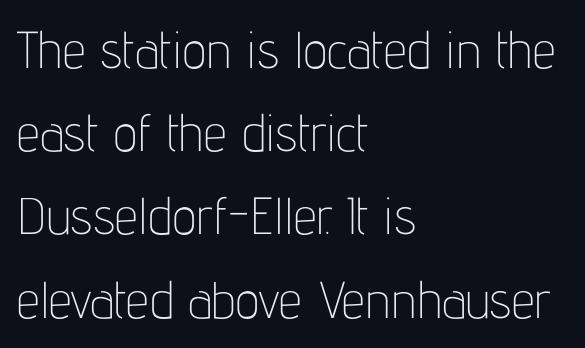
The image shows 52 px thin, condensed sans-serif type, upright; set left-aligned, normal line spacing (1.6x), normal letter spacing, not underlined; low stroke contrast and a medium x-height.
